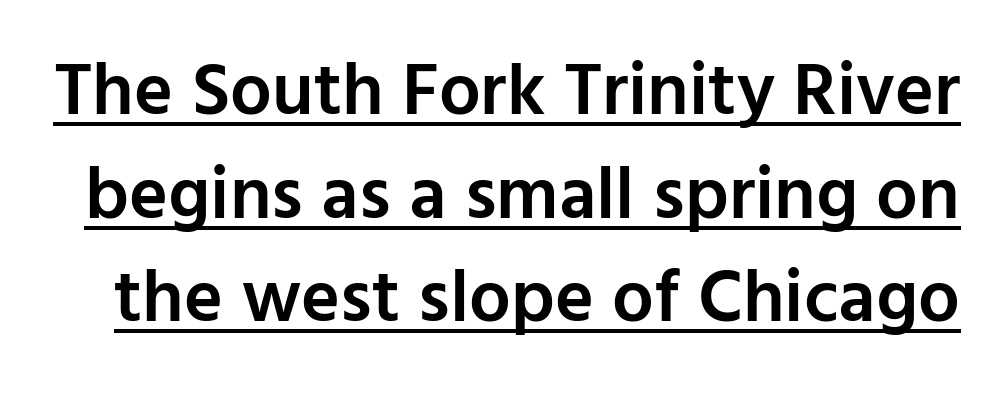
The image shows 74 px semibold sans-serif type, upright; set normal line spacing (1.4x), normal letter spacing, underlined; low stroke contrast and a medium x-height.
